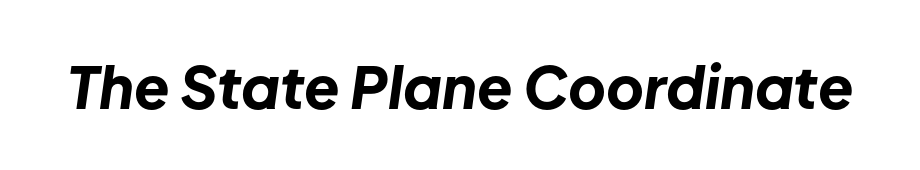
The image shows 58 px bold type, italic (leaning right); set normal letter spacing, not underlined; low stroke contrast and a medium x-height.
